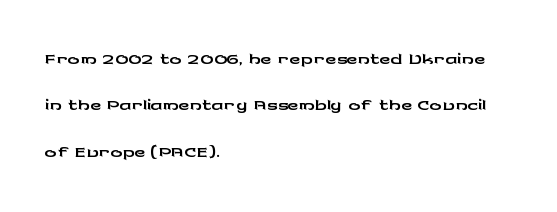
The image shows 30 px wide sans-serif type, upright; set left-aligned, normal line spacing (1.55x), normal letter spacing, not underlined; low stroke contrast and a medium x-height.
